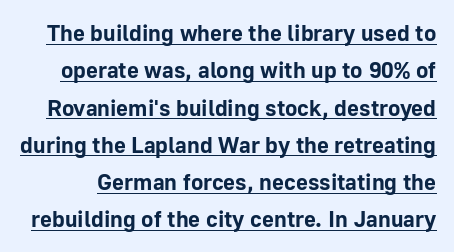
Q: Is the text bold? A: Yes.
Q: Is the text italic (slanted)? A: No, it is upright.
Q: Is the text underlined? A: Yes.
Q: Is the spacing between letters normal or unusually wide? A: Normal.
Q: Is the spacing between lines tight, normal or loose? A: Normal.
